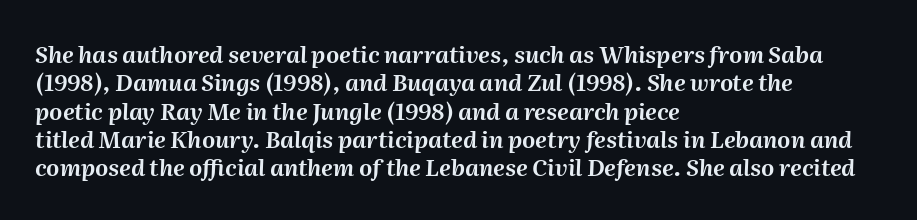
The image shows 23 px text type, italic (leaning right); set left-aligned, line spacing 1.23x, normal letter spacing, not underlined.
